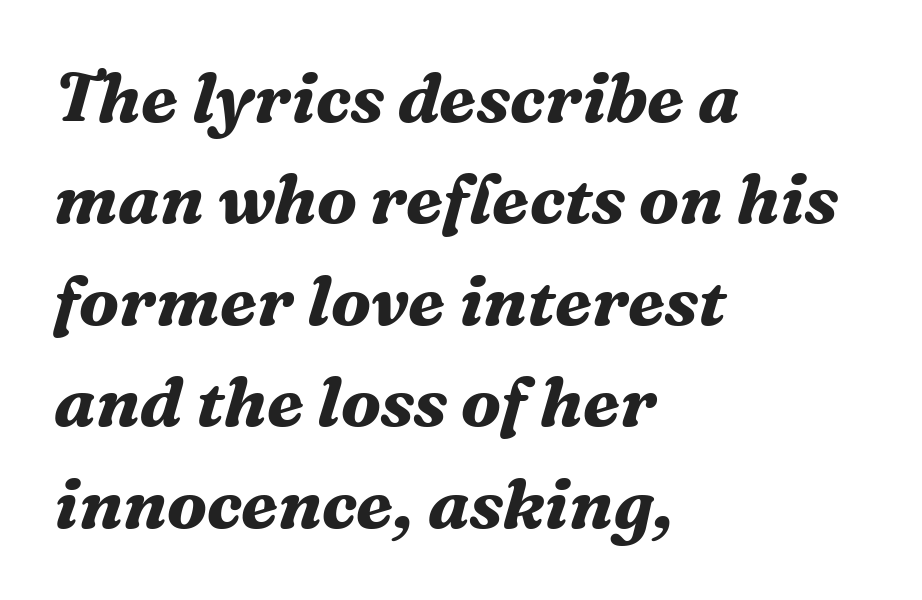
{"serif": "yes", "italic": "yes", "lean": "right", "slant_degrees": 16, "bold": "yes", "weight": "bold", "width": "normal", "stroke_contrast": "medium", "x_height": "medium", "monospaced": "no", "underline": "no", "align": "left", "line_spacing": "normal", "line_spacing_ratio": 1.47, "letter_spacing": "normal", "letter_spacing_em": 0.0, "glyph_px": 69}
